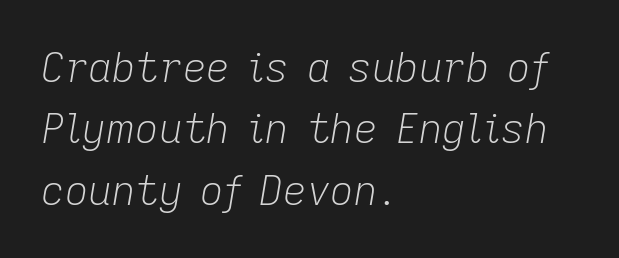
This is oblique type, the kind used for emphasis or titles. Layout note: lines flush left. These lines are rendered in a variable-pitch font. Honestly, there is no underline to notice here at all. Leading matches the norm, producing a regular column.
